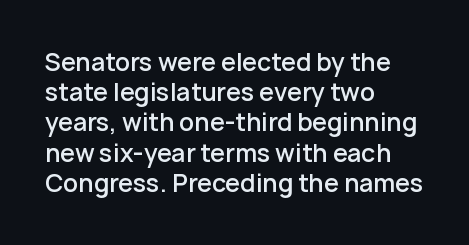
{"italic": "no", "bold": "semi", "underline": "no", "align": "left", "line_spacing": "normal", "line_spacing_ratio": 1.26, "letter_spacing": "normal", "letter_spacing_em": 0.0, "glyph_px": 24}
